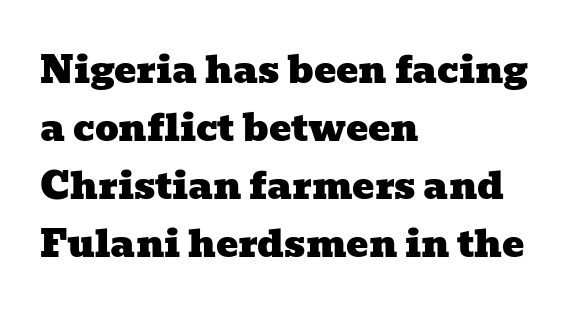
The image shows 37 px wide serif type; set left-aligned, normal line spacing (1.57x), normal letter spacing, not underlined; low stroke contrast and a medium x-height.
